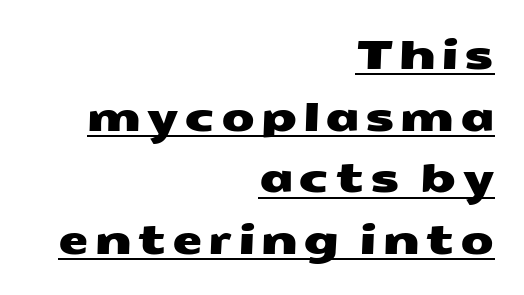
The passage shown stacks its lines at a standard gap. Alignment: flush right. Looks like regular typesetting: each glyph gets only the width it needs. Type style note: lacks serifs.
